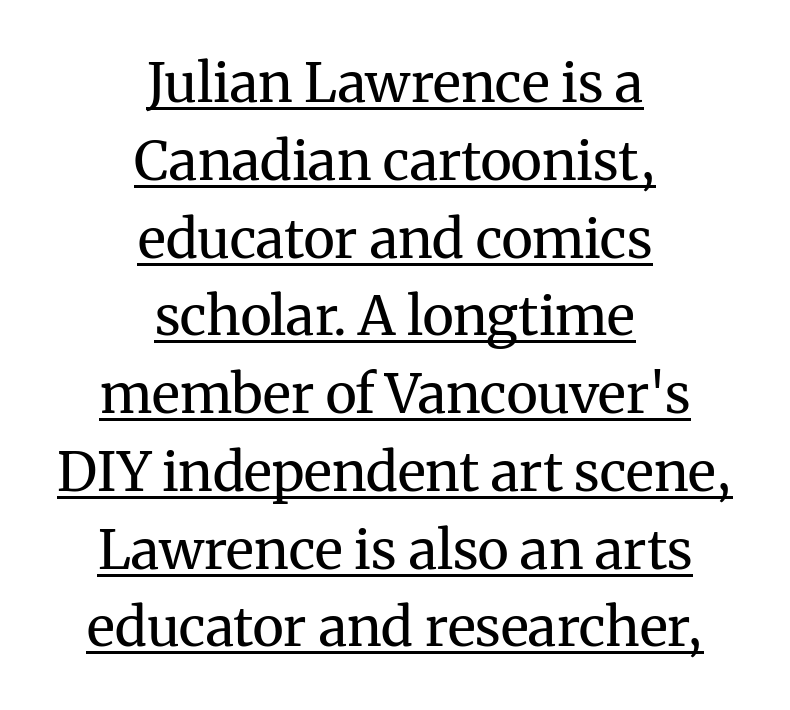
{"serif": "yes", "italic": "no", "bold": "no", "weight": "regular", "width": "normal", "stroke_contrast": "medium", "x_height": "medium", "monospaced": "no", "underline": "yes", "align": "center", "line_spacing": "normal", "line_spacing_ratio": 1.44, "letter_spacing": "normal", "letter_spacing_em": 0.0, "glyph_px": 54}
